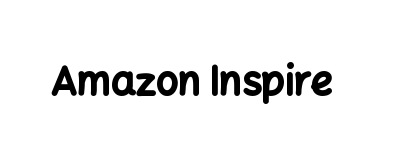
The image shows 39 px bold sans-serif type, upright; set normal letter spacing, not underlined; low stroke contrast and a medium x-height.
